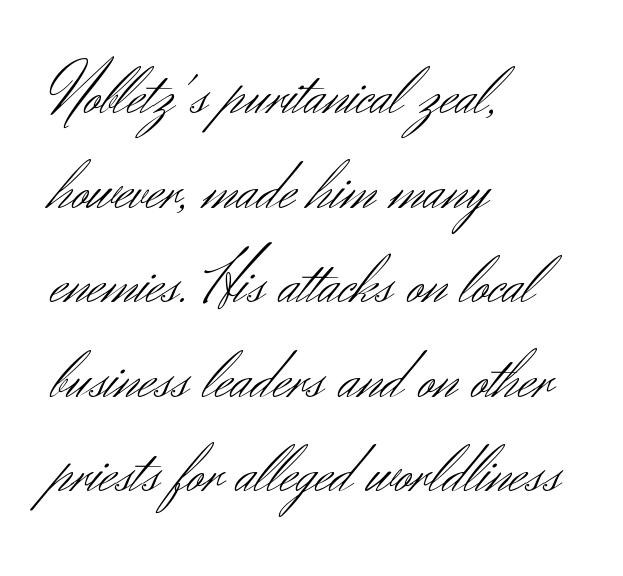
The image shows 68 px light sans-serif type; set left-aligned, normal line spacing (1.39x), normal letter spacing, not underlined; medium stroke contrast and a small x-height.
